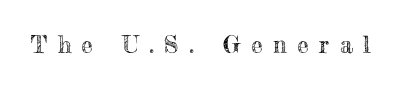
{"italic": "no", "underline": "no", "letter_spacing": "wide", "letter_spacing_em": 0.46, "glyph_px": 23}
